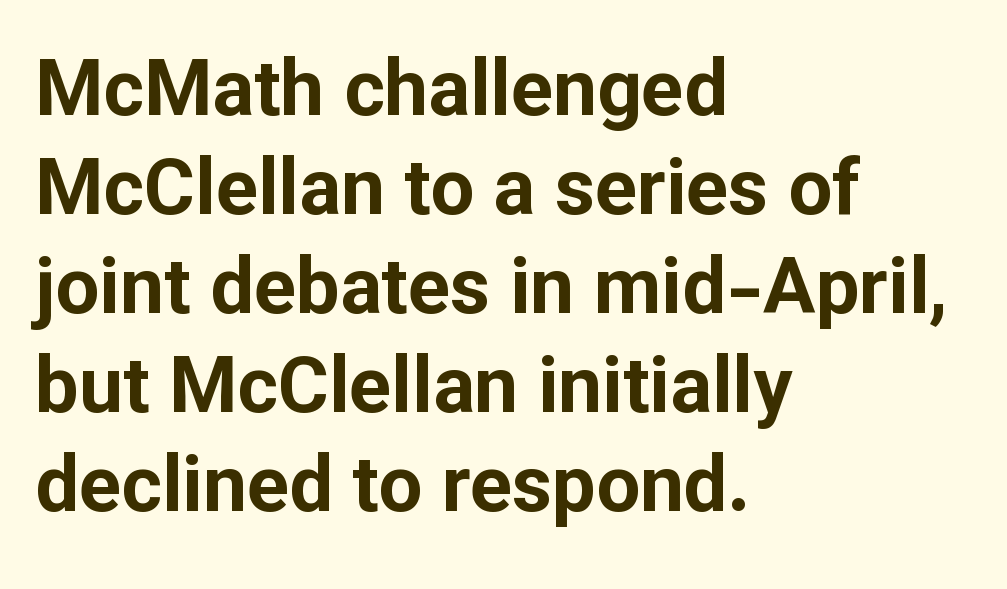
Q: Is the text bold? A: Yes.
Q: Is the text italic (slanted)? A: No, it is upright.
Q: Is the typeface a serif or a sans-serif typeface? A: Sans-serif.
Q: Is the text underlined? A: No.
Q: How is the paragraph aligned? A: Left-aligned.
Q: Is the spacing between letters normal or unusually wide? A: Normal.
Q: Is the spacing between lines tight, normal or loose? A: Normal.
Q: Width (condensed, normal, or wide)? A: Normal.
Q: Stroke contrast? A: Low.
Q: x-height? A: Medium.
Q: Monospaced? A: No.
